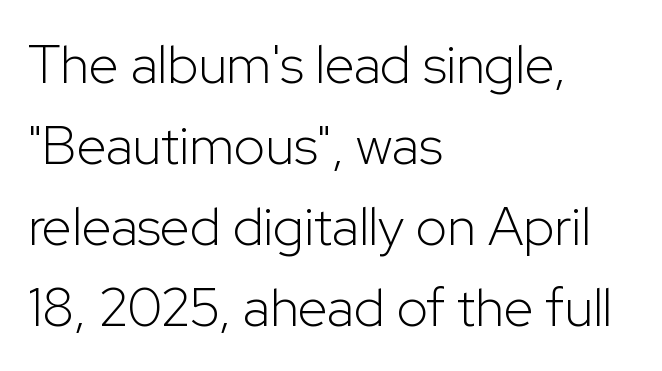
The image shows 54 px light sans-serif type, upright; set left-aligned, normal line spacing (1.5x), normal letter spacing, not underlined; low stroke contrast and a medium x-height.
